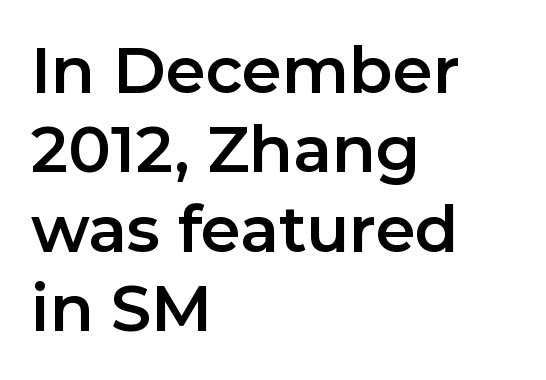
Q: Is the text italic (slanted)? A: No, it is upright.
Q: Is the typeface a serif or a sans-serif typeface? A: Sans-serif.
Q: Is the text underlined? A: No.
Q: How is the paragraph aligned? A: Left-aligned.
Q: Is the spacing between letters normal or unusually wide? A: Normal.
Q: Width (condensed, normal, or wide)? A: Normal.
Q: Stroke contrast? A: Low.
Q: x-height? A: Medium.
Q: Monospaced? A: No.
